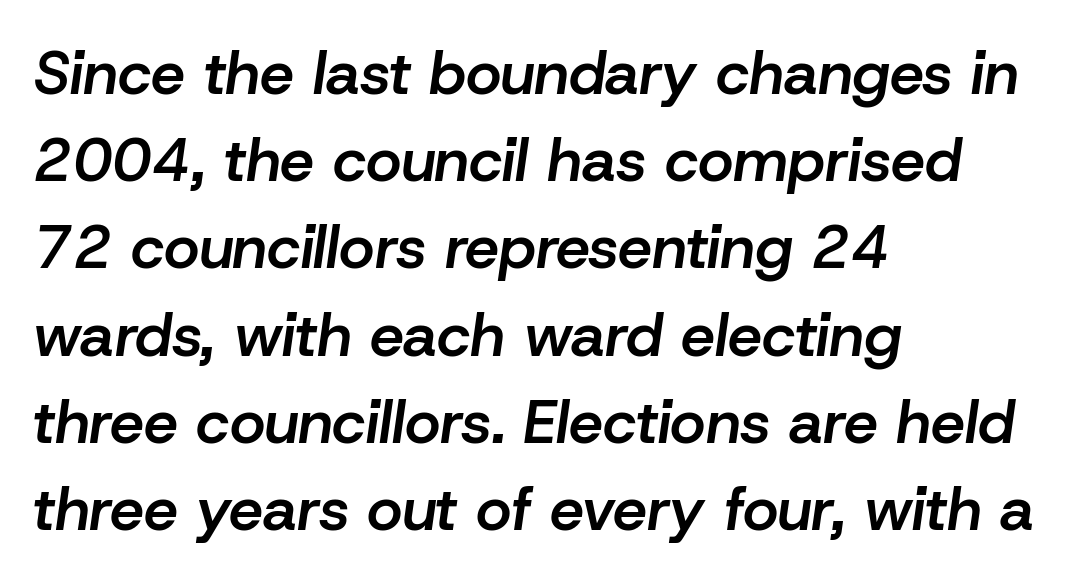
Students, this is semibold: more ink than regular, less than bold. The space between consecutive lines is moderate. Compared with ordinary roman type, these characters are visibly tilted. Typeset ragged right — the left edge is the straight one. Here the glyphs are tracked normally, forming tight word shapes. A typesetter would call this proportional, since set widths differ per character.
